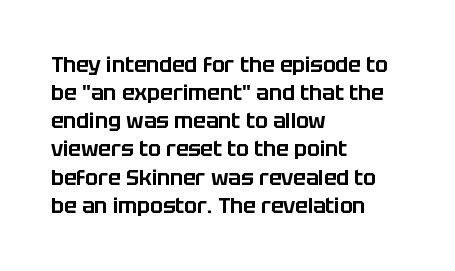
Q: Is the text italic (slanted)? A: No, it is upright.
Q: Is the text underlined? A: No.
Q: How is the paragraph aligned? A: Left-aligned.
Q: Is the spacing between letters normal or unusually wide? A: Normal.
Q: Is the spacing between lines tight, normal or loose? A: Normal.
